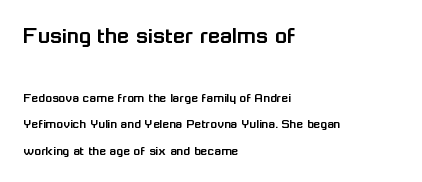
Q: Is the text italic (slanted)? A: No, it is upright.
Q: Is the text underlined? A: No.
Q: How is the paragraph aligned? A: Left-aligned.
Q: Is the spacing between letters normal or unusually wide? A: Normal.
Q: Is the spacing between lines tight, normal or loose? A: Loose.
Q: Which block of text is set in a larger size, the first (top) or the second (bottom)? A: The first (top) one.
